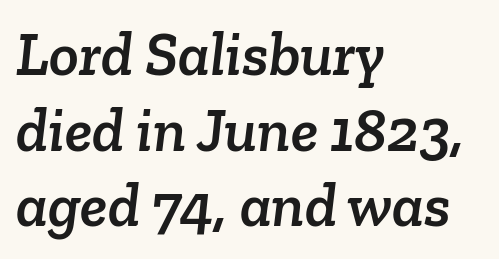
{"serif": "yes", "width": "normal", "stroke_contrast": "low", "x_height": "medium", "monospaced": "no", "underline": "no", "align": "left", "line_spacing_ratio": 1.22, "letter_spacing": "normal", "letter_spacing_em": 0.0, "glyph_px": 62}
